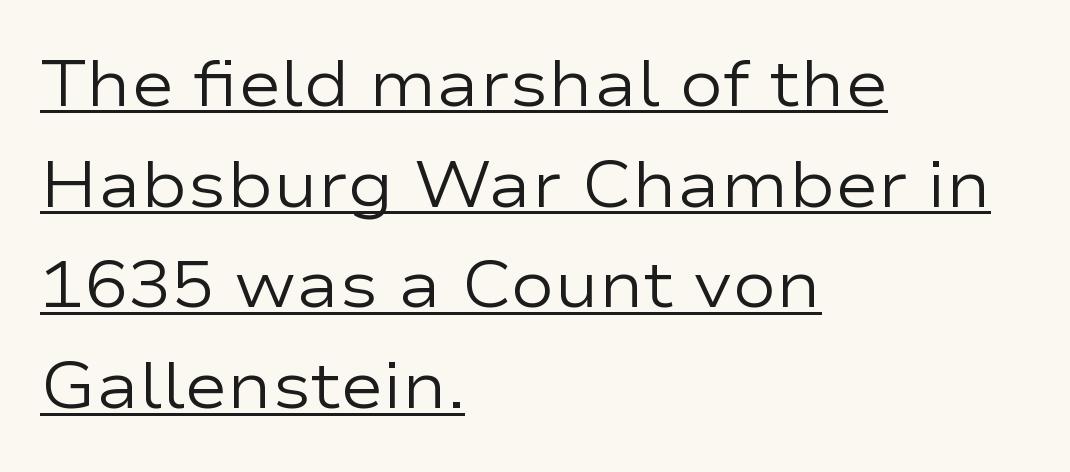
The image shows 65 px regular-weight, wide sans-serif type, upright; set left-aligned, normal line spacing (1.55x), normal letter spacing, underlined; low stroke contrast and a medium x-height.
